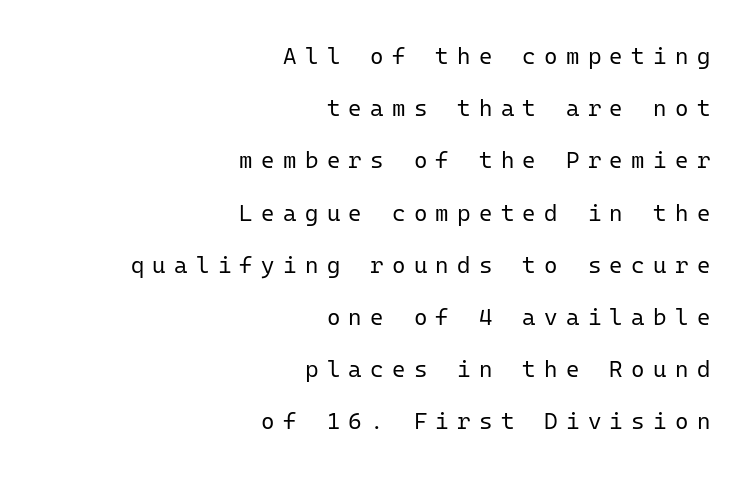
Q: Is the text bold? A: No.
Q: Is the text italic (slanted)? A: No, it is upright.
Q: Is the text underlined? A: No.
Q: How is the paragraph aligned? A: Right-aligned.
Q: Is the spacing between letters normal or unusually wide? A: Unusually wide.
Q: Is the spacing between lines tight, normal or loose? A: Loose.
